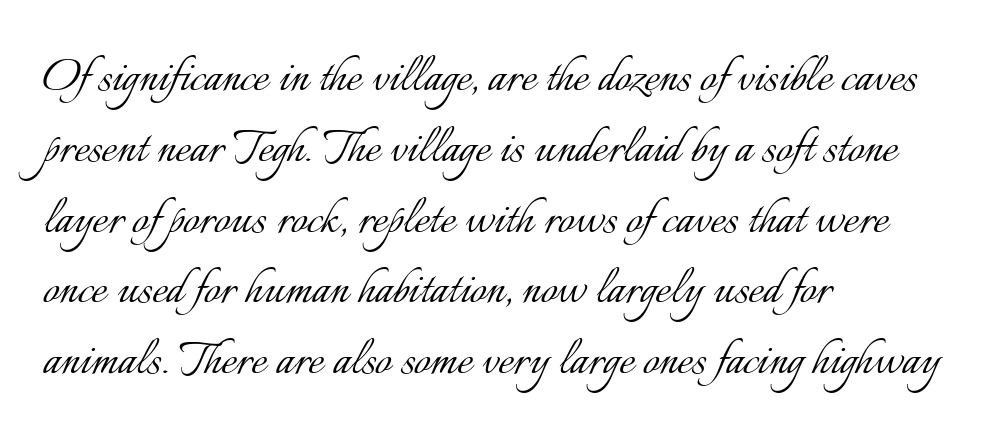
Q: Is the text bold? A: No.
Q: Is the text italic (slanted)? A: Yes.
Q: Is the text underlined? A: No.
Q: How is the paragraph aligned? A: Left-aligned.
Q: Is the spacing between letters normal or unusually wide? A: Normal.
Q: Width (condensed, normal, or wide)? A: Normal.
Q: Stroke contrast? A: Low.
Q: x-height? A: Small.
Q: Monospaced? A: No.
